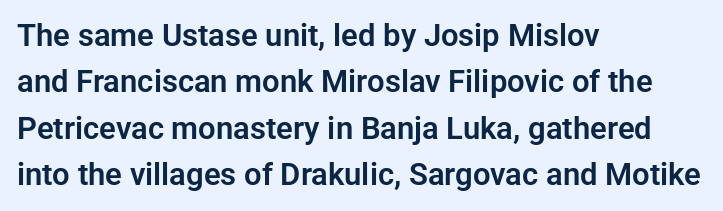
Q: Is the text italic (slanted)? A: No, it is upright.
Q: Is the typeface a serif or a sans-serif typeface? A: Sans-serif.
Q: Is the text underlined? A: No.
Q: How is the paragraph aligned? A: Left-aligned.
Q: Is the spacing between letters normal or unusually wide? A: Normal.
Q: Is the spacing between lines tight, normal or loose? A: Normal.
Q: Width (condensed, normal, or wide)? A: Normal.
Q: Stroke contrast? A: Low.
Q: x-height? A: Medium.
Q: Monospaced? A: No.
